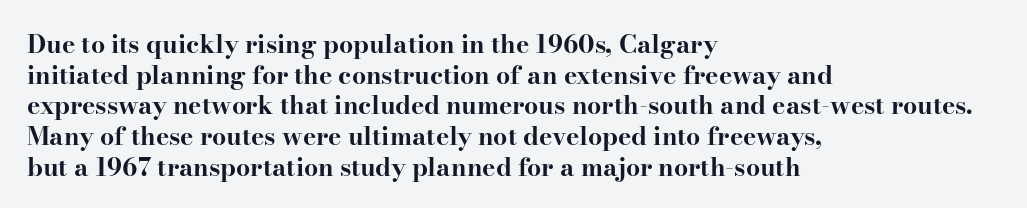
Q: Is the text bold? A: Yes.
Q: Is the text italic (slanted)? A: No, it is upright.
Q: Is the text underlined? A: No.
Q: How is the paragraph aligned? A: Left-aligned.
Q: Is the spacing between letters normal or unusually wide? A: Normal.
